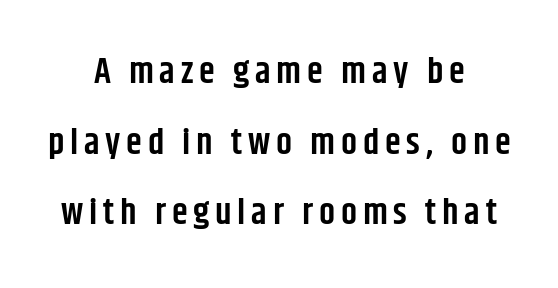
Check the space under the baseline: it is left empty. Character widths vary here, with narrow letters taking less room than wide ones. Does the copy run flush right? No — it is centered line by line. No feet cap the strokes, marking this as sans-serif type.
